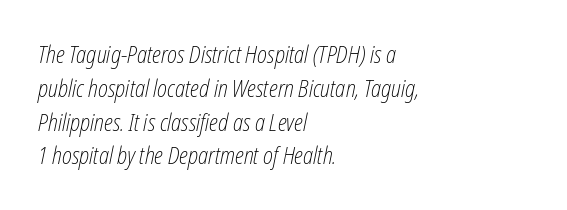
Q: Is the text bold? A: No.
Q: Is the text italic (slanted)? A: Yes, it leans right by about 12 degrees.
Q: Is the text underlined? A: No.
Q: How is the paragraph aligned? A: Left-aligned.
Q: Is the spacing between letters normal or unusually wide? A: Normal.
Q: Is the spacing between lines tight, normal or loose? A: Normal.
